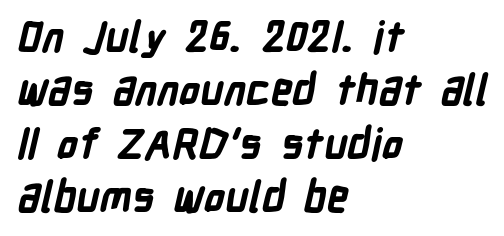
Q: Is the text bold? A: Yes.
Q: Is the typeface a serif or a sans-serif typeface? A: Sans-serif.
Q: Is the text underlined? A: No.
Q: How is the paragraph aligned? A: Left-aligned.
Q: Is the spacing between letters normal or unusually wide? A: Normal.
Q: Is the spacing between lines tight, normal or loose? A: Normal.
Q: Width (condensed, normal, or wide)? A: Condensed.
Q: Stroke contrast? A: Low.
Q: x-height? A: Medium.
Q: Monospaced? A: No.
